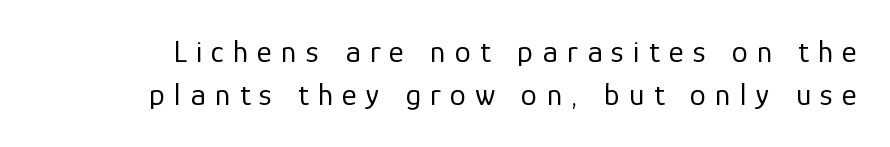
{"serif": "no", "italic": "no", "bold": "no", "weight": "regular", "width": "normal", "stroke_contrast": "low", "x_height": "medium", "monospaced": "no", "underline": "no", "line_spacing": "normal", "line_spacing_ratio": 1.35, "letter_spacing": "wide", "letter_spacing_em": 0.29, "glyph_px": 32}
